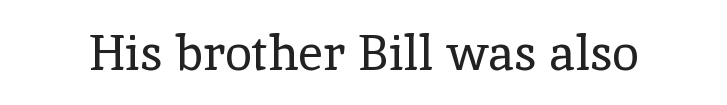
The image shows 49 px regular-weight serif type, upright; set normal letter spacing, not underlined; a medium x-height.
